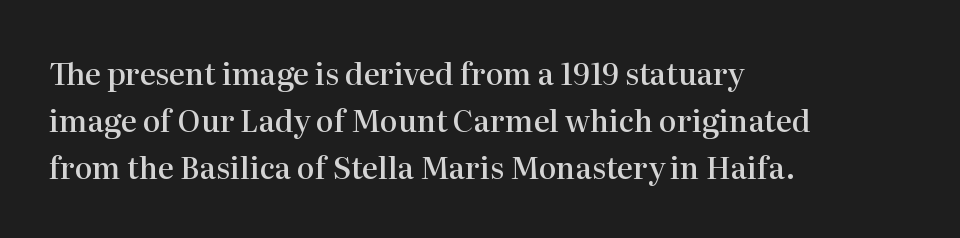
As a designer I'd log this as weight 600, semibold. Notice how descenders clear the ascenders below comfortably — that's standard leading. This sample uses plain, unmodified letter spacing. Is this a sans? No — the strokes have serifs.
